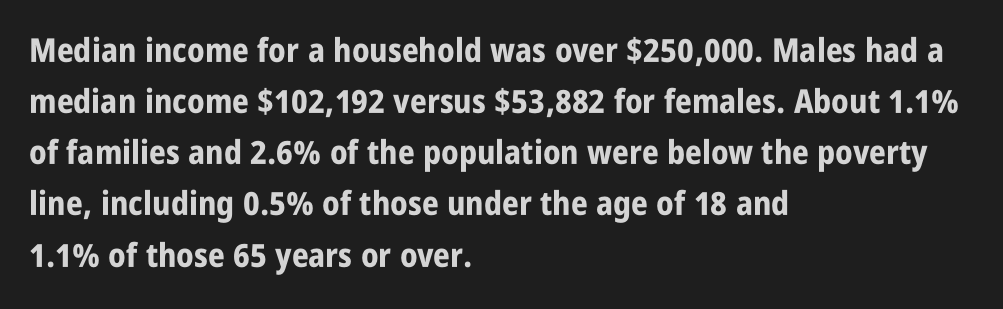
Q: Is the text bold? A: Yes.
Q: Is the text italic (slanted)? A: No, it is upright.
Q: Is the typeface a serif or a sans-serif typeface? A: Sans-serif.
Q: Is the text underlined? A: No.
Q: How is the paragraph aligned? A: Left-aligned.
Q: Is the spacing between letters normal or unusually wide? A: Normal.
Q: Is the spacing between lines tight, normal or loose? A: Normal.
Q: Width (condensed, normal, or wide)? A: Condensed.
Q: Stroke contrast? A: Low.
Q: x-height? A: Large.
Q: Monospaced? A: No.
